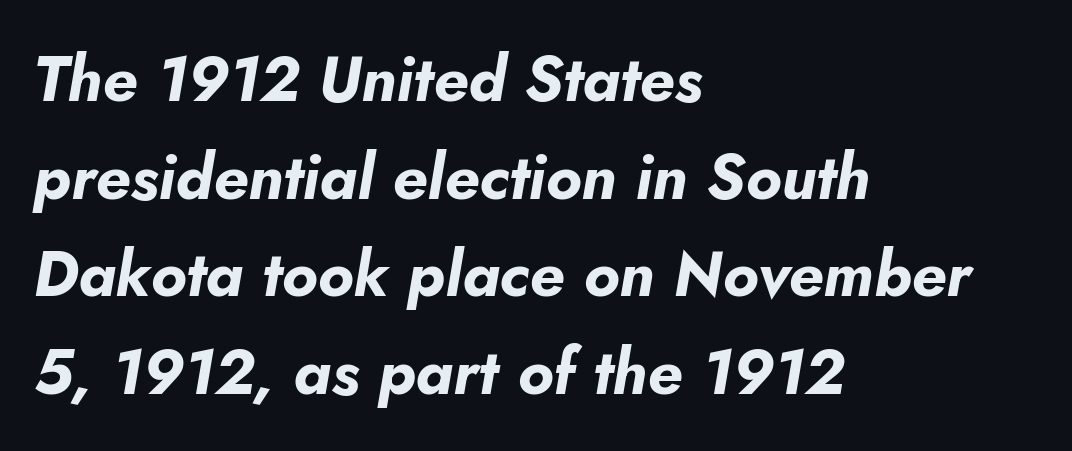
An italicized treatment has been applied to the whole sample. These lines stack with their left ends in a neat column. Regular leading. How are the letters spaced? Ordinarily, with no added tracking. Is the type bold? Yes — the strokes are clearly thick and heavy. Glance below the letters and you will spot only blank space.
